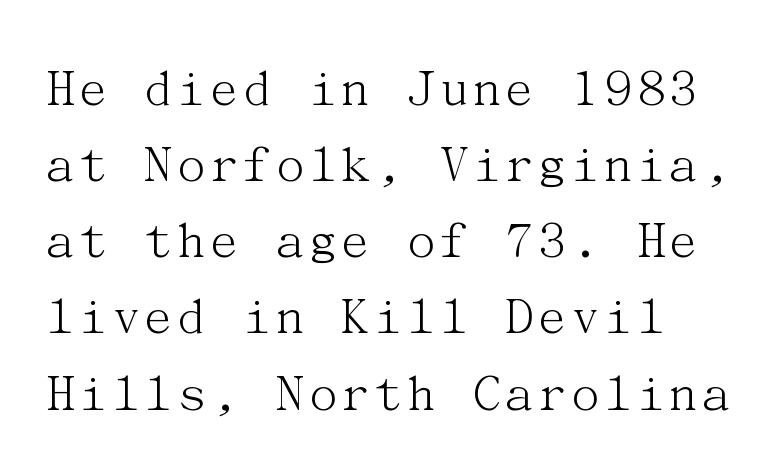
The font is comparable to plain body text, perhaps lighter. This rendering features lettering with no underline. You can tell it's not italic because the verticals are truly vertical. The lines in this sample share a left origin and differ only in where they stop. No extra tracking has been applied to these lines.
